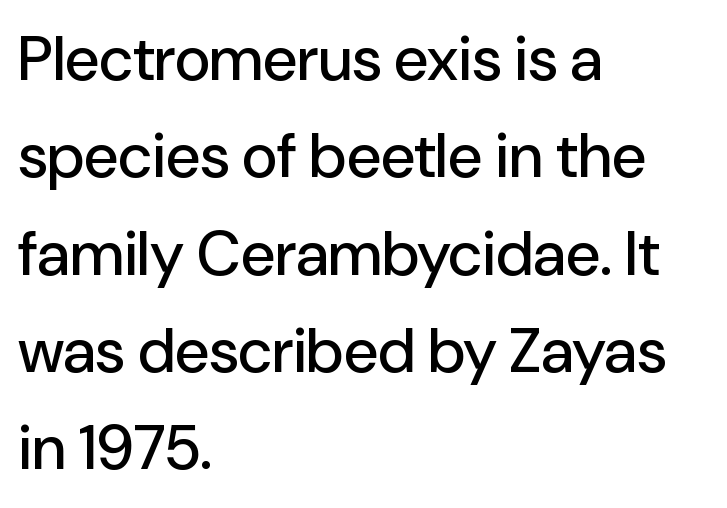
The image shows 62 px sans-serif type, upright; set left-aligned, normal line spacing (1.57x), normal letter spacing, not underlined; low stroke contrast and a medium x-height.
